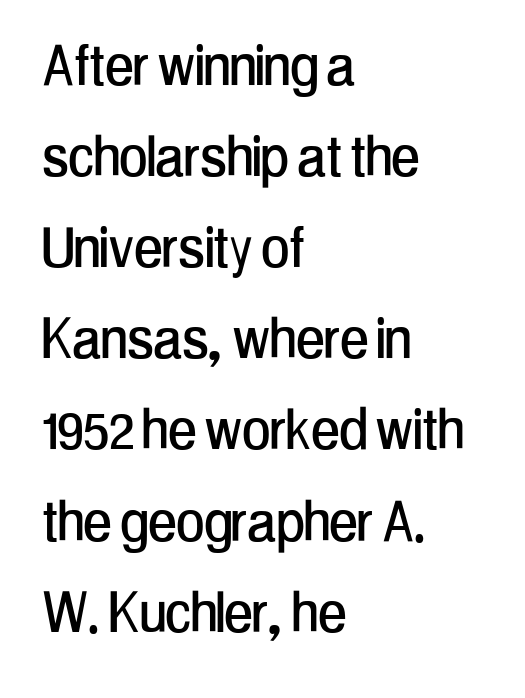
Q: Is the text italic (slanted)? A: No, it is upright.
Q: Is the typeface a serif or a sans-serif typeface? A: Sans-serif.
Q: Is the text underlined? A: No.
Q: How is the paragraph aligned? A: Left-aligned.
Q: Is the spacing between letters normal or unusually wide? A: Normal.
Q: Is the spacing between lines tight, normal or loose? A: Normal.
Q: Width (condensed, normal, or wide)? A: Condensed.
Q: Stroke contrast? A: Low.
Q: x-height? A: Medium.
Q: Monospaced? A: No.
